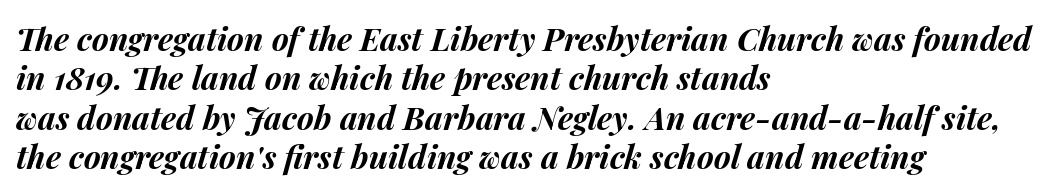
The image shows 32 px bold type, italic (leaning right); set left-aligned, line spacing 1.23x, normal letter spacing, not underlined; medium stroke contrast and a medium x-height.
